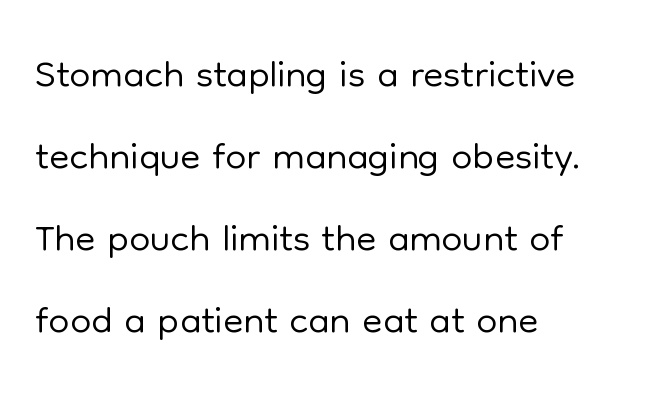
{"serif": "no", "italic": "no", "bold": "no", "weight": "light", "width": "normal", "stroke_contrast": "low", "x_height": "medium", "monospaced": "no", "underline": "no", "align": "left", "line_spacing": "normal", "line_spacing_ratio": 1.39, "letter_spacing": "normal", "letter_spacing_em": 0.0, "glyph_px": 59}
